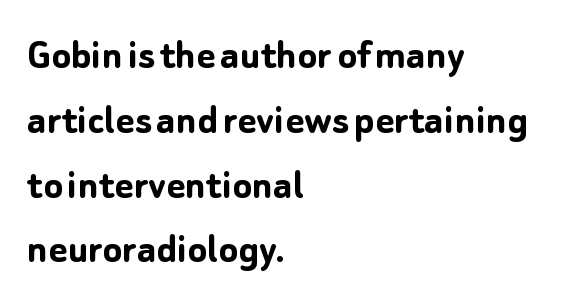
Q: Is the text bold? A: Yes.
Q: Is the text italic (slanted)? A: No, it is upright.
Q: Is the typeface a serif or a sans-serif typeface? A: Sans-serif.
Q: Is the text underlined? A: No.
Q: How is the paragraph aligned? A: Left-aligned.
Q: Is the spacing between letters normal or unusually wide? A: Normal.
Q: Is the spacing between lines tight, normal or loose? A: Normal.
Q: Width (condensed, normal, or wide)? A: Normal.
Q: Stroke contrast? A: Low.
Q: x-height? A: Medium.
Q: Monospaced? A: No.
